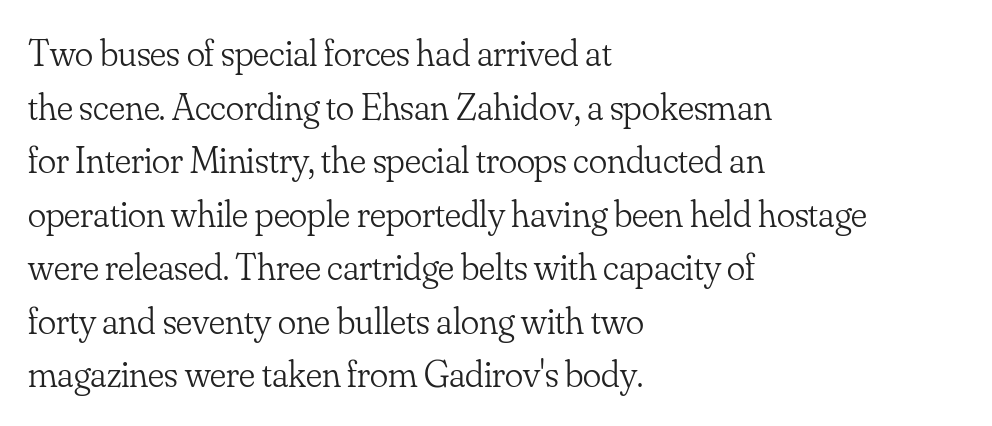
Proportional: the letters do not fall into vertical columns. Left-aligned paragraph, ragged on the right. Do the letters lean? They stand straight. The tracking reads as untouched default to a designer's eye. The typeface chosen for these lines features serifs. Normally led — the rows are evenly, conventionally spaced.
